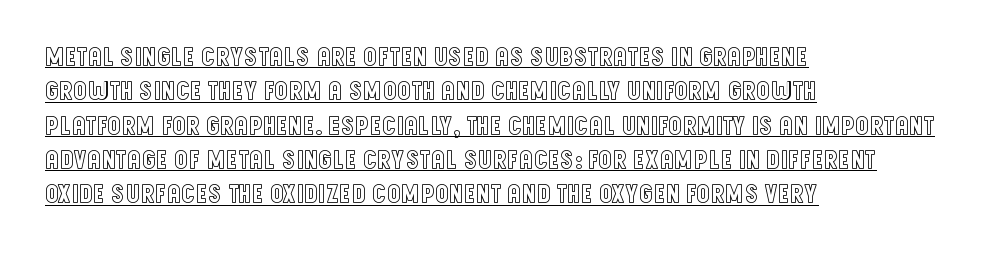
Casual observation: everything's shoved over to the left. A typesetter would call this zero additional tracking. Every stem runs plumb, perpendicular to the baseline. Compared with undecorated copy, this sample adds a rule below the words. Each new line begins a customary step beneath the previous one.
